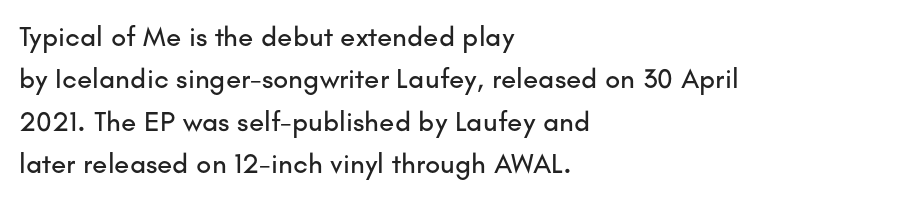
The image shows 28 px sans-serif type, upright; set left-aligned, normal line spacing (1.51x), normal letter spacing, not underlined; low stroke contrast and a small x-height.
